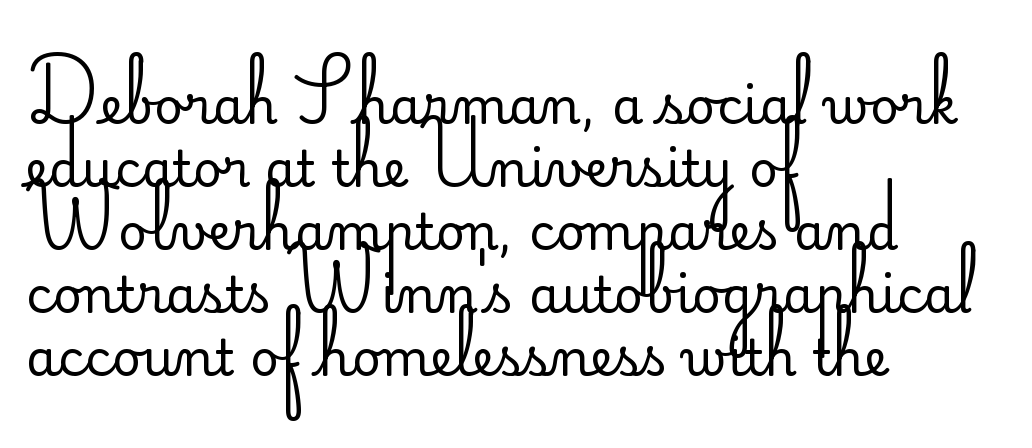
Q: Is the text bold? A: No.
Q: Is the text italic (slanted)? A: No, it is upright.
Q: Is the typeface a serif or a sans-serif typeface? A: Sans-serif.
Q: Is the text underlined? A: No.
Q: How is the paragraph aligned? A: Left-aligned.
Q: Is the spacing between letters normal or unusually wide? A: Normal.
Q: Is the spacing between lines tight, normal or loose? A: Normal.
Q: Width (condensed, normal, or wide)? A: Normal.
Q: Stroke contrast? A: Low.
Q: x-height? A: Small.
Q: Monospaced? A: No.
